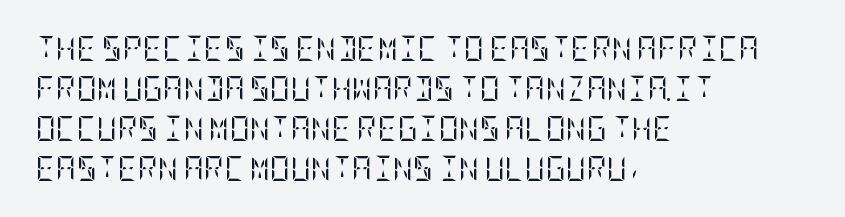
Q: Is the text bold? A: No.
Q: Is the text italic (slanted)? A: No, it is upright.
Q: Is the text underlined? A: No.
Q: How is the paragraph aligned? A: Left-aligned.
Q: Is the spacing between letters normal or unusually wide? A: Normal.
Q: Is the spacing between lines tight, normal or loose? A: Normal.
